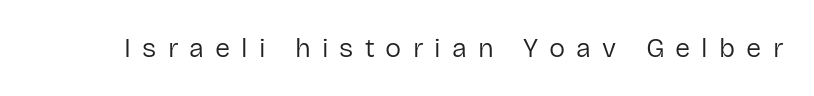
The axis of the letterforms is exactly vertical. Ink coverage per letter is moderate at most. Unmarked baselines from the first word to the last. Loose tracking; the words dissolve into strings of separated letters.
